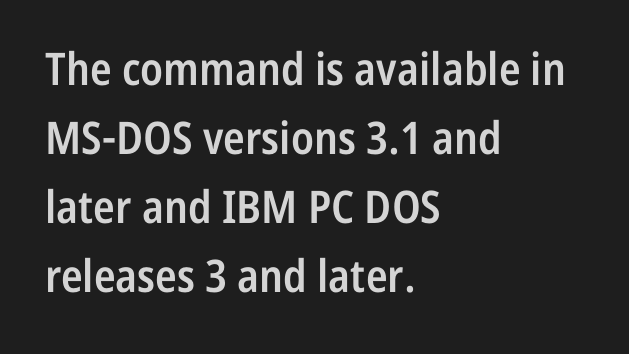
Q: Is the text bold? A: Semi-bold.
Q: Is the text italic (slanted)? A: No, it is upright.
Q: Is the typeface a serif or a sans-serif typeface? A: Sans-serif.
Q: Is the text underlined? A: No.
Q: How is the paragraph aligned? A: Left-aligned.
Q: Is the spacing between letters normal or unusually wide? A: Normal.
Q: Is the spacing between lines tight, normal or loose? A: Normal.
Q: Width (condensed, normal, or wide)? A: Condensed.
Q: Stroke contrast? A: Low.
Q: x-height? A: Medium.
Q: Monospaced? A: No.
